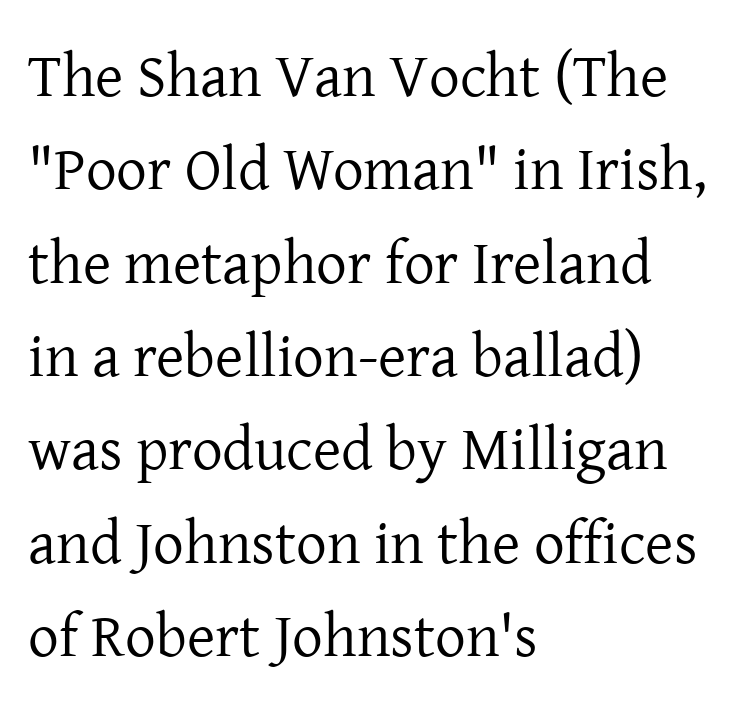
Plain, unruled lines of type. In terms of posture, this sample is upright. Glyph-to-glyph distance matches everyday printed text. Whoever set this chose a conventional vertical rhythm. The characters display serif detailing at their extremities.
